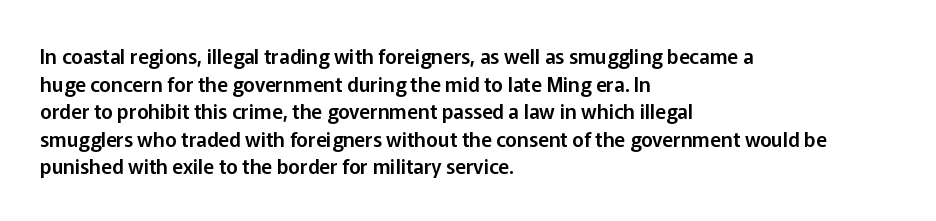
The image shows 20 px text type, upright; set left-aligned, normal line spacing (1.38x), normal letter spacing, not underlined.
